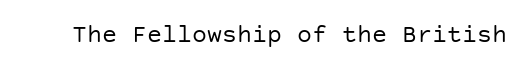
Q: Is the text bold? A: No.
Q: Is the text italic (slanted)? A: No, it is upright.
Q: Is the text underlined? A: No.
Q: Is the spacing between letters normal or unusually wide? A: Normal.
